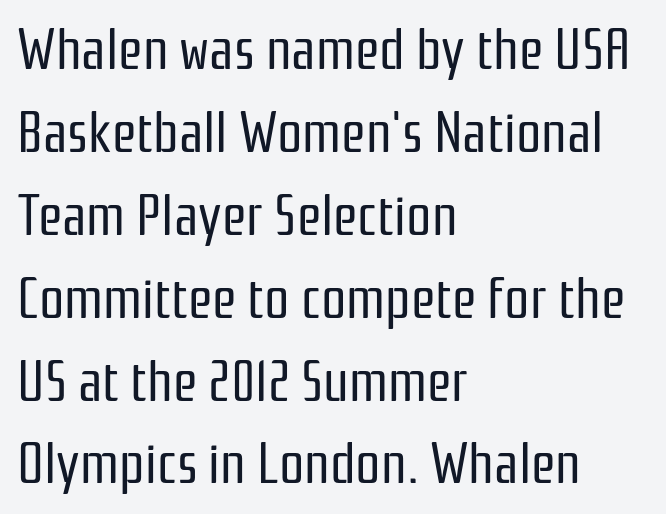
The image shows 56 px regular-weight, condensed sans-serif type, upright; set left-aligned, normal line spacing (1.48x), normal letter spacing, not underlined; low stroke contrast and a medium x-height.
